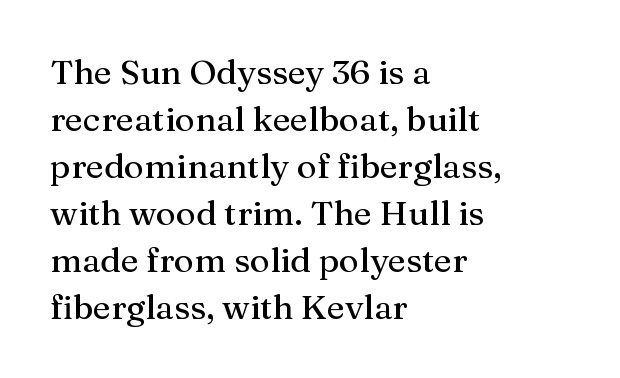
Rule under the text: the space is simply empty. Italic: no, the glyphs are upright roman. Glyph-to-glyph distance matches everyday printed text. Observe the serifs anchoring each vertical stroke in this sample. A classic flush-left, rag-right setting is used for this passage.
